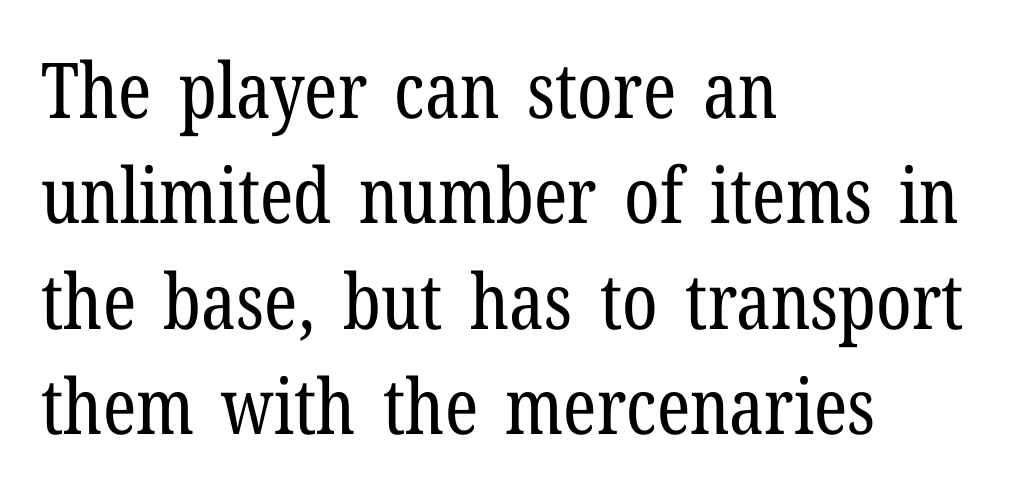
The image shows 77 px regular-weight, condensed serif type, upright; set left-aligned, normal line spacing (1.37x), normal letter spacing, not underlined; low stroke contrast and a medium x-height.
